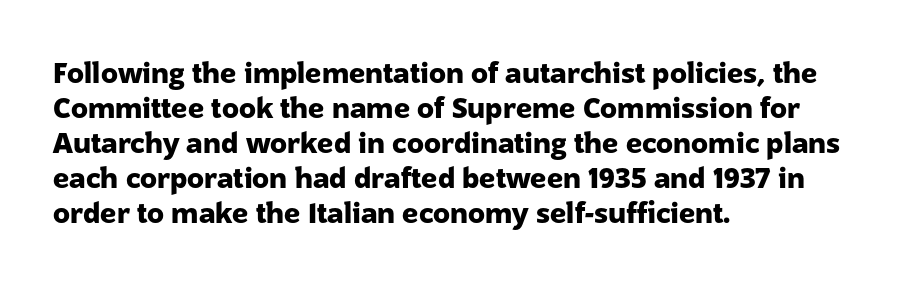
The strip under each line holds only bare page. These lines are rendered in a variable-pitch font. The gaps between neighbouring characters are ordinary and unremarkable. Notice how thick the strokes are: this is what a full bold looks like.
